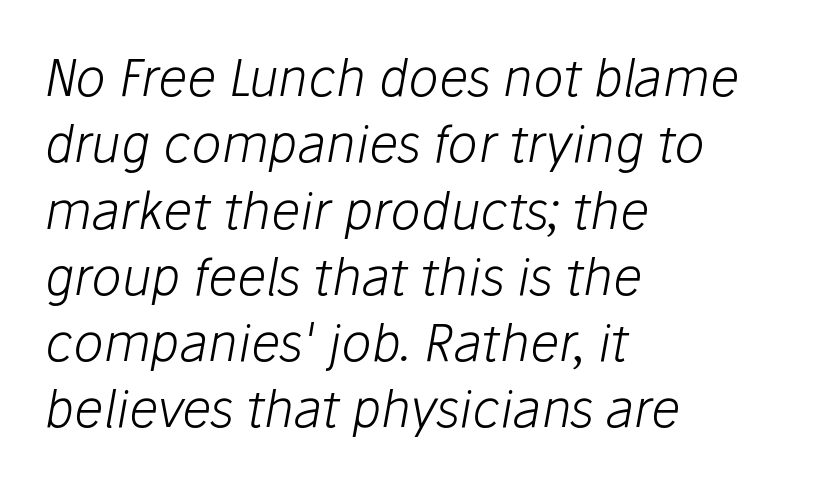
Q: Is the text bold? A: No.
Q: Is the text italic (slanted)? A: Yes, it leans right by about 10 degrees.
Q: Is the text underlined? A: No.
Q: How is the paragraph aligned? A: Left-aligned.
Q: Is the spacing between letters normal or unusually wide? A: Normal.
Q: Is the spacing between lines tight, normal or loose? A: Normal.
Q: Width (condensed, normal, or wide)? A: Normal.
Q: Stroke contrast? A: Low.
Q: x-height? A: Medium.
Q: Monospaced? A: No.
